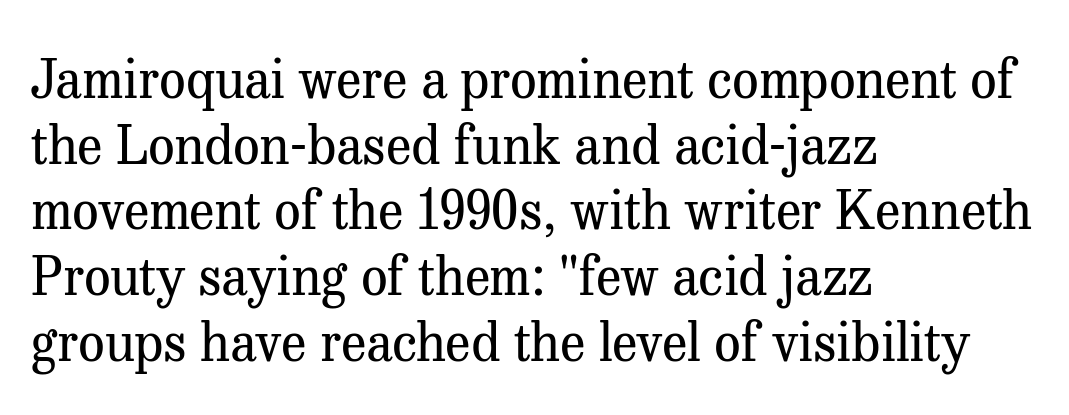
The passage shown is typed in a proportional face where columns would drift. Ascenders rise straight up at ninety degrees. The letterforms sit shoulder to shoulder at normal distance. Note: serifs present on the glyphs. The specimen omits any rule beneath the text block's lines.
